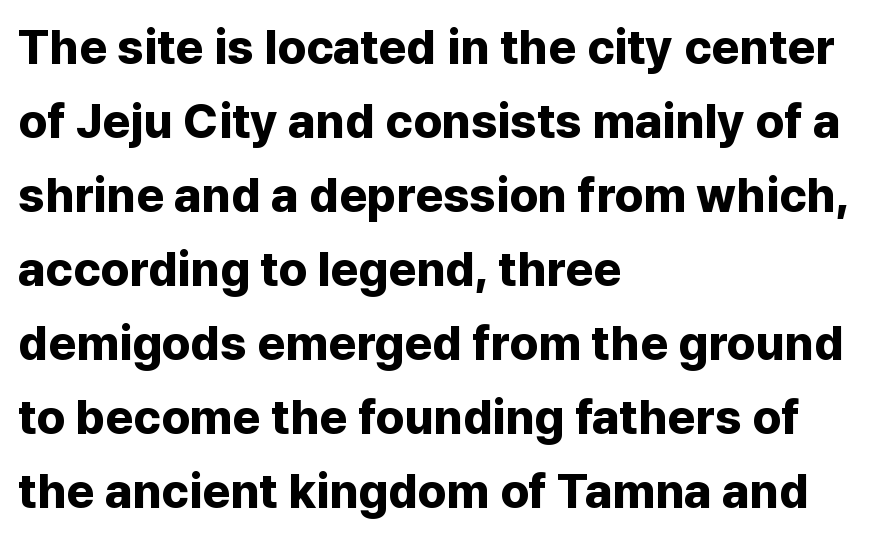
Q: Is the text bold? A: Yes.
Q: Is the text italic (slanted)? A: No, it is upright.
Q: Is the typeface a serif or a sans-serif typeface? A: Sans-serif.
Q: Is the text underlined? A: No.
Q: How is the paragraph aligned? A: Left-aligned.
Q: Is the spacing between letters normal or unusually wide? A: Normal.
Q: Is the spacing between lines tight, normal or loose? A: Normal.
Q: Width (condensed, normal, or wide)? A: Normal.
Q: Stroke contrast? A: Low.
Q: x-height? A: Medium.
Q: Monospaced? A: No.
